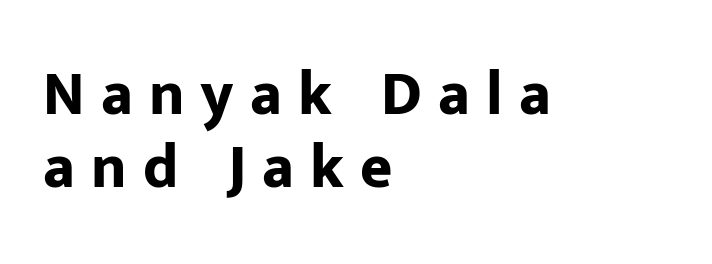
The line texture is sparse and dotted thanks to wide tracking. These lines are rendered in a variable-pitch font. Anything drawn beneath the words? Only blank space. The paragraph has a hard left edge and a soft right edge. Nope, no serifs anywhere on these letters.
